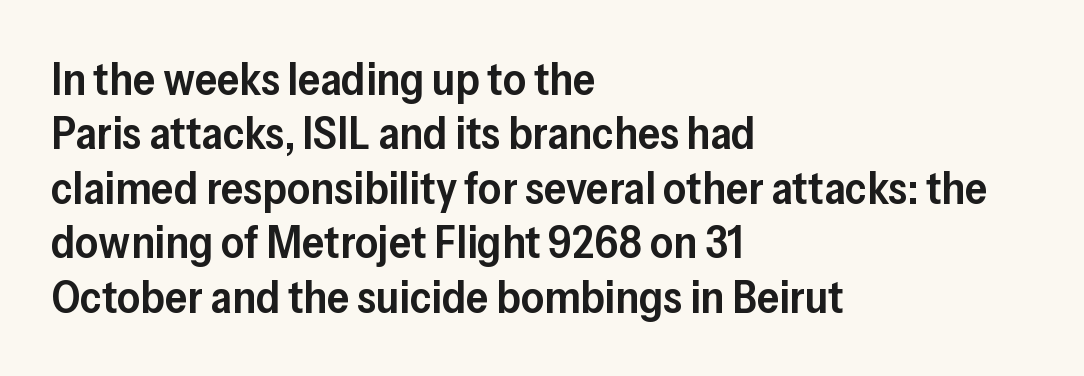
The image shows 45 px semibold sans-serif type, upright; set left-aligned, line spacing 1.21x, normal letter spacing, not underlined; low stroke contrast and a medium x-height.
